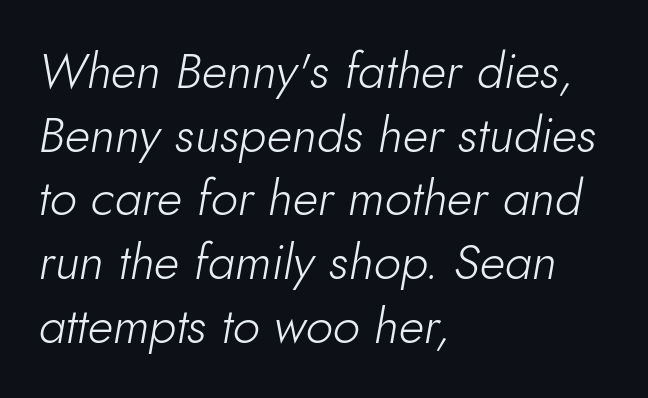
The compositor pushed each line to the left boundary. The specimen omits any rule beneath the text block's lines. Here the glyphs are tracked normally, forming tight word shapes. Whoever set this chose a conventional vertical rhythm.
